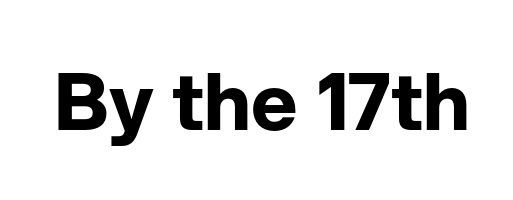
The image shows 79 px bold sans-serif type, upright; set normal letter spacing, not underlined; low stroke contrast and a medium x-height.
